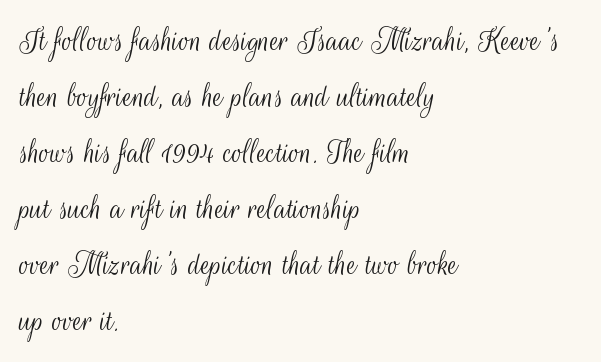
Q: Is the text bold? A: No.
Q: Is the text italic (slanted)? A: Yes.
Q: Is the typeface a serif or a sans-serif typeface? A: Sans-serif.
Q: Is the text underlined? A: No.
Q: How is the paragraph aligned? A: Left-aligned.
Q: Is the spacing between letters normal or unusually wide? A: Normal.
Q: Is the spacing between lines tight, normal or loose? A: Normal.
Q: Width (condensed, normal, or wide)? A: Condensed.
Q: Stroke contrast? A: Medium.
Q: x-height? A: Small.
Q: Monospaced? A: No.
